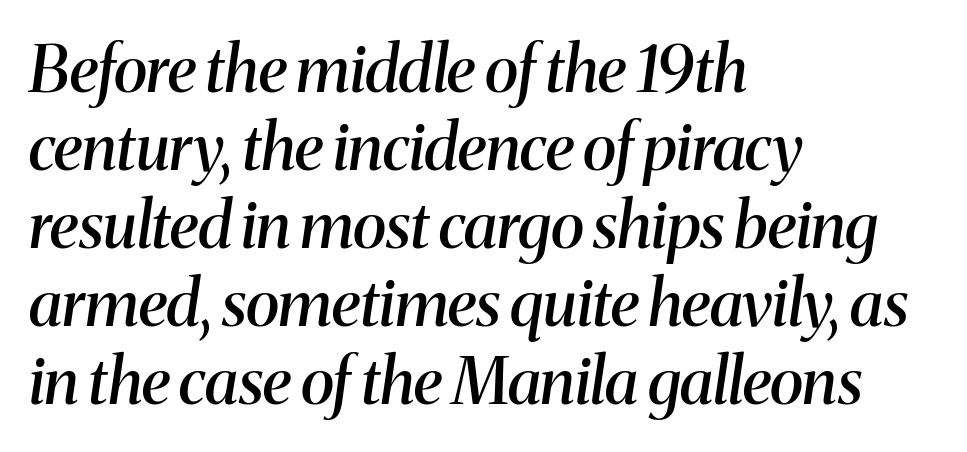
The rendering uses a semibold face; strokes are thickened but not to full bold. What kind of face is this? One with serifs. Each line starts at the same left margin while the right side varies. Note the varied advance widths — an 'i' is clearly narrower than an 'm'. Nothing unusual about the tracking: characters are spaced as the font intends. The gap between lines stays unmarked.
